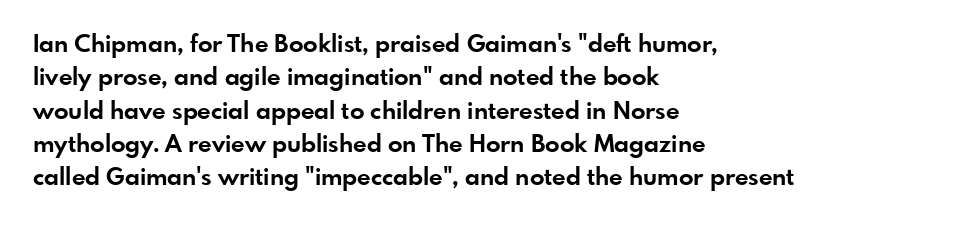
{"italic": "no", "bold": "yes", "underline": "no", "align": "left", "line_spacing": "normal", "line_spacing_ratio": 1.39, "letter_spacing": "normal", "letter_spacing_em": 0.0, "glyph_px": 24}
